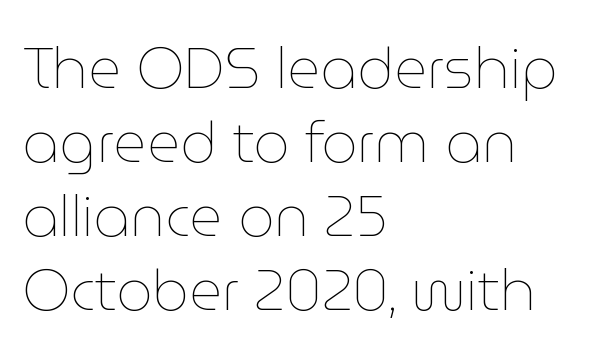
The image shows 57 px thin type, upright; set left-aligned, normal line spacing (1.3x), normal letter spacing, not underlined; low stroke contrast and a medium x-height.
